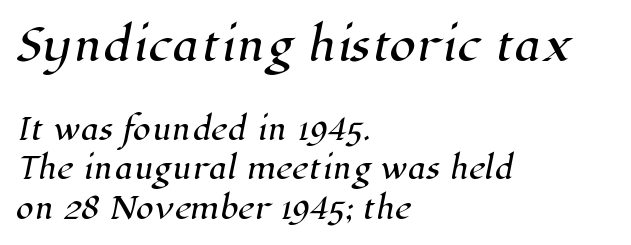
Q: Is the typeface a serif or a sans-serif typeface? A: Serif.
Q: Is the text underlined? A: No.
Q: How is the paragraph aligned? A: Left-aligned.
Q: Is the spacing between letters normal or unusually wide? A: Normal.
Q: Is the spacing between lines tight, normal or loose? A: Normal.
Q: Which block of text is set in a larger size, the first (top) or the second (bottom)? A: The first (top) one.
Q: Width (condensed, normal, or wide)? A: Normal.
Q: Stroke contrast? A: High.
Q: x-height? A: Medium.
Q: Monospaced? A: No.
